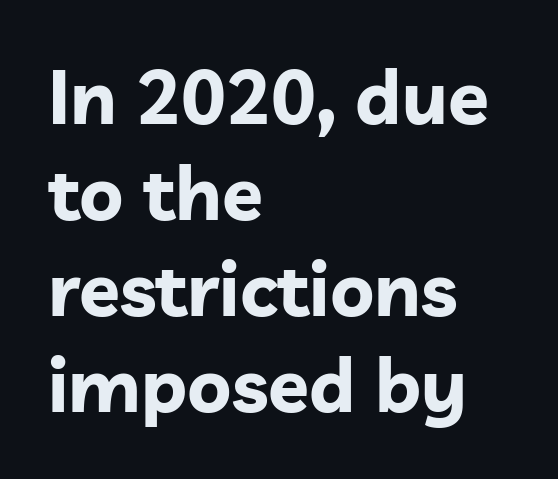
Q: Is the text bold? A: Yes.
Q: Is the text italic (slanted)? A: No, it is upright.
Q: Is the typeface a serif or a sans-serif typeface? A: Sans-serif.
Q: Is the text underlined? A: No.
Q: How is the paragraph aligned? A: Left-aligned.
Q: Is the spacing between letters normal or unusually wide? A: Normal.
Q: Is the spacing between lines tight, normal or loose? A: Normal.
Q: Width (condensed, normal, or wide)? A: Normal.
Q: Stroke contrast? A: Low.
Q: x-height? A: Medium.
Q: Monospaced? A: No.
